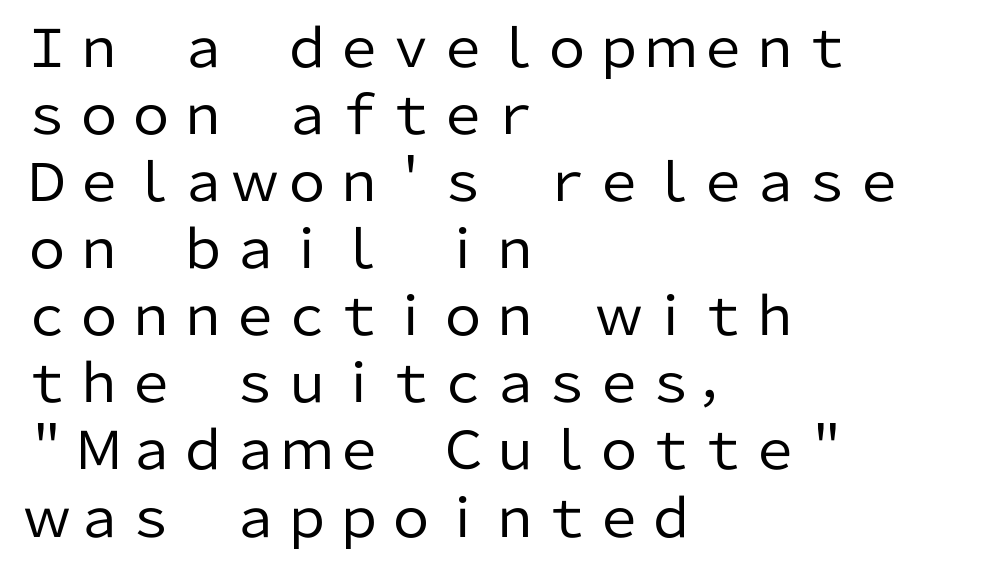
The image shows 52 px regular-weight sans-serif type, upright; set left-aligned, normal line spacing (1.29x), normal letter spacing, not underlined; low stroke contrast and a medium x-height.
